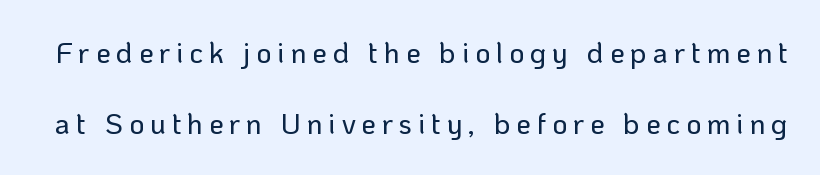
{"serif": "no", "italic": "no", "width": "normal", "stroke_contrast": "low", "x_height": "medium", "monospaced": "no", "underline": "no", "line_spacing": "loose", "line_spacing_ratio": 2.45, "letter_spacing": "wide", "letter_spacing_em": 0.2, "glyph_px": 29}
